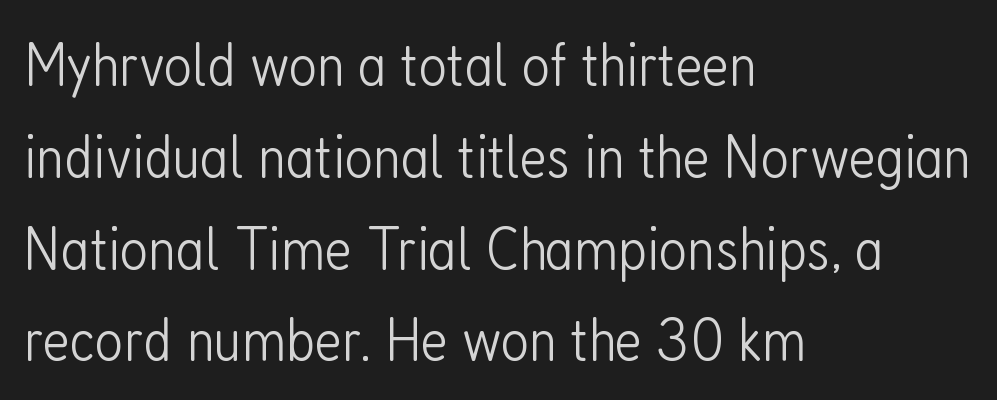
The image shows 62 px light, condensed sans-serif type, upright; set left-aligned, normal line spacing (1.48x), normal letter spacing, not underlined; low stroke contrast and a medium x-height.
